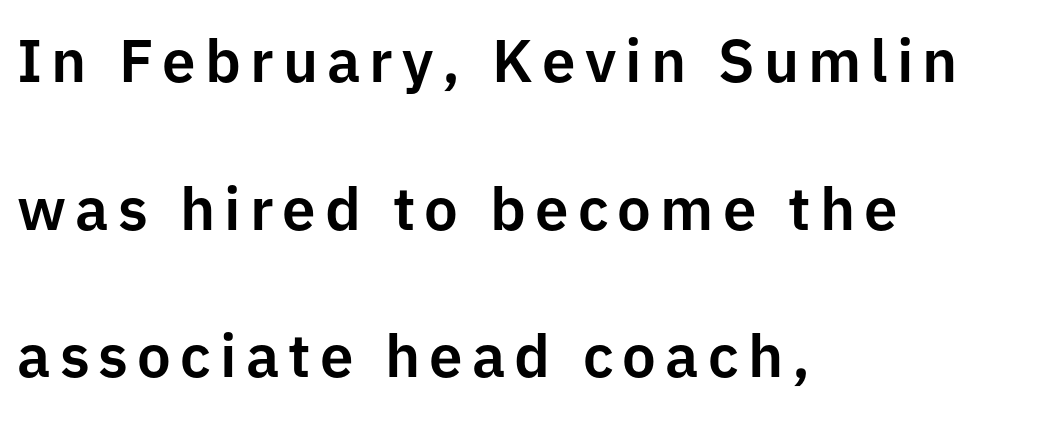
Q: Is the text italic (slanted)? A: No, it is upright.
Q: Is the typeface a serif or a sans-serif typeface? A: Sans-serif.
Q: Is the text underlined? A: No.
Q: How is the paragraph aligned? A: Left-aligned.
Q: Is the spacing between lines tight, normal or loose? A: Loose.
Q: Width (condensed, normal, or wide)? A: Normal.
Q: Stroke contrast? A: Low.
Q: x-height? A: Medium.
Q: Monospaced? A: No.
